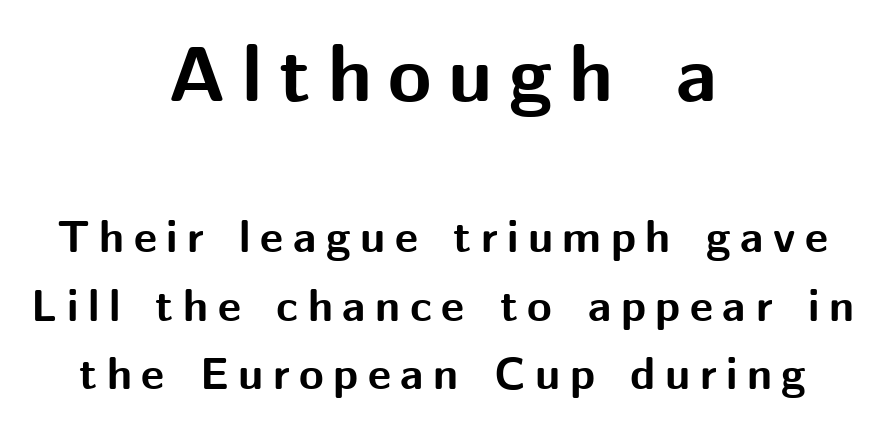
Students, this is bold: see how much ink each stroke carries. Neither beginnings nor endings align; midpoints do. If you measured baseline to baseline, you'd find a middling distance. A roman cut, with each character standing at attention. A student would notice the top passage is typeset larger than what follows. You could not count columns in this text — the font is proportionally spaced.
